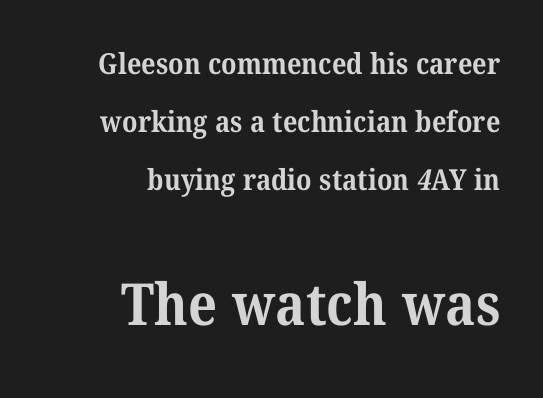
The image shows 58 px bold serif type; set right-aligned, loose line spacing (2.0x), normal letter spacing, not underlined; the second (bottom) block is 2.0x larger; medium stroke contrast and a medium x-height.
